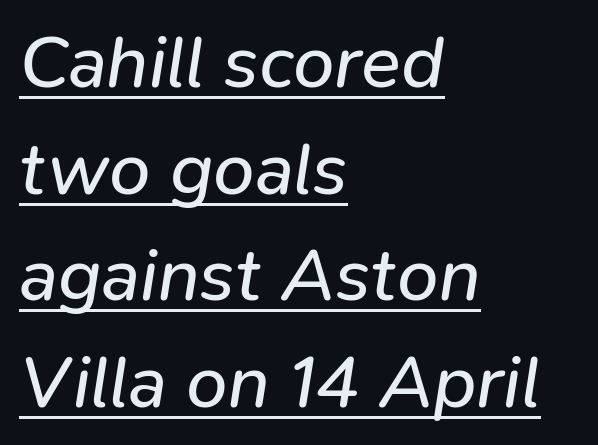
These lines stack with their left ends in a neat column. Summary of vertical rhythm: regular, with standard interline spacing. On a weight scale, this lands at 450 or below. You can tell it's italic because the verticals aren't actually vertical.
